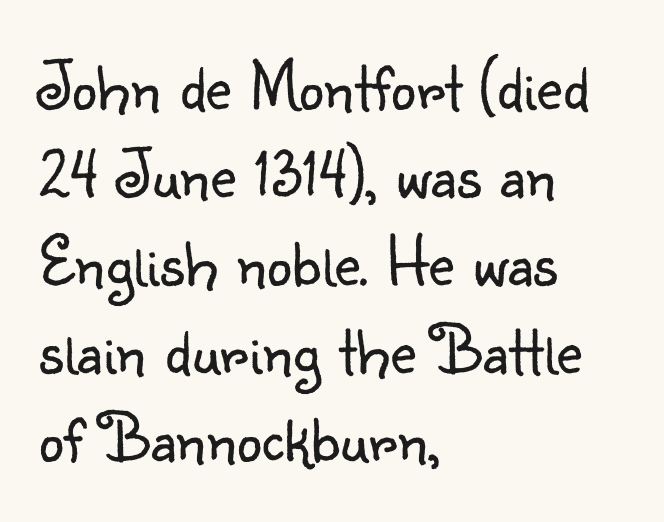
This rendering features lettering with no underline. Is the letter spacing exaggerated? No — it looks like the ordinary default. Counters stay open thanks to moderate or lighter strokes. Do the characters align in a grid? No, the font is proportional. Each letter's strokes conclude bluntly, with no projecting serifs. The rendering anchors every line to the left-hand side.
